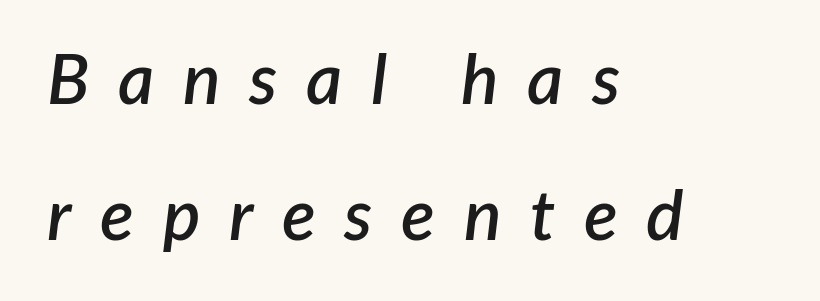
The image shows 70 px semibold type, italic (leaning right); set left-aligned, loose line spacing (1.94x), unusually wide letter spacing (+0.41 em), not underlined; low stroke contrast and a medium x-height.
